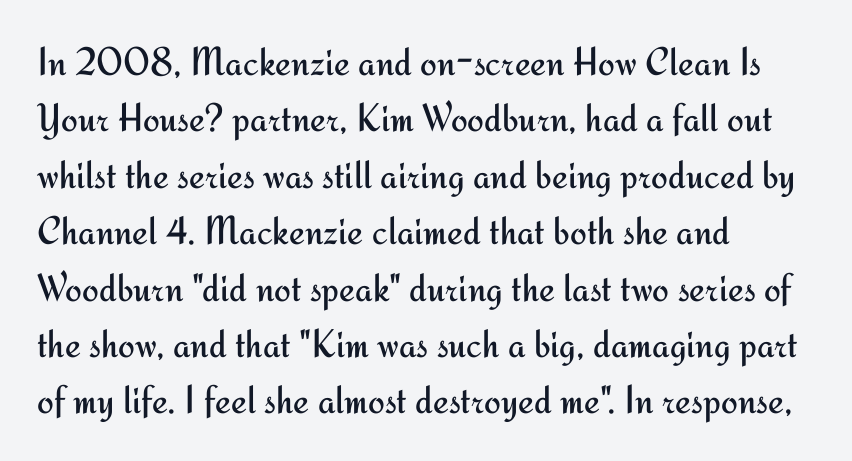
The image shows 40 px regular-weight sans-serif type, upright; set left-aligned, normal line spacing (1.41x), normal letter spacing, not underlined; medium stroke contrast and a small x-height.
